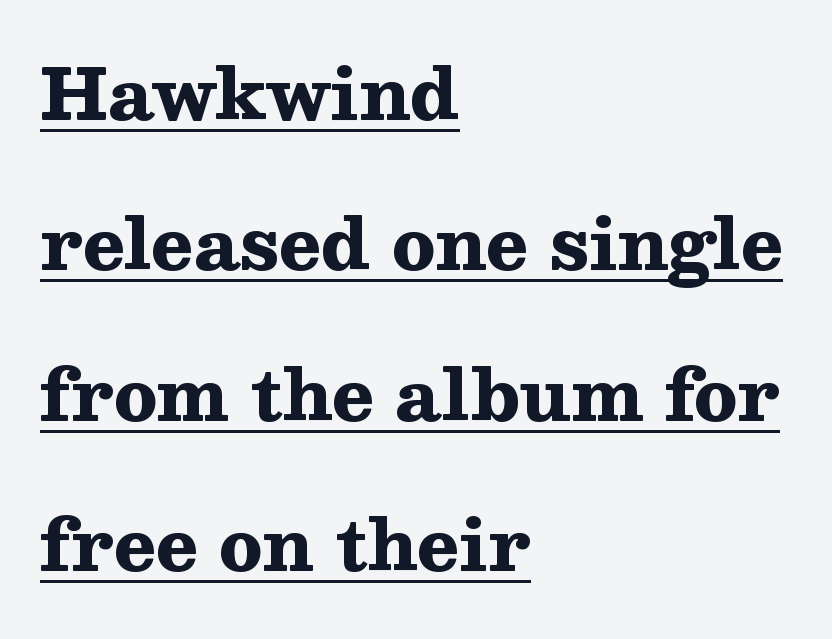
These lines are set flush left with a ragged right edge. Weight check: bold — yes, fully. Are there feet on the stems? There are — it's a serif. The passage shown is underscored from start to finish. Spacing verdict: proportional, widths tailored to each character. Notice how the stems are strictly vertical — no italics here.
